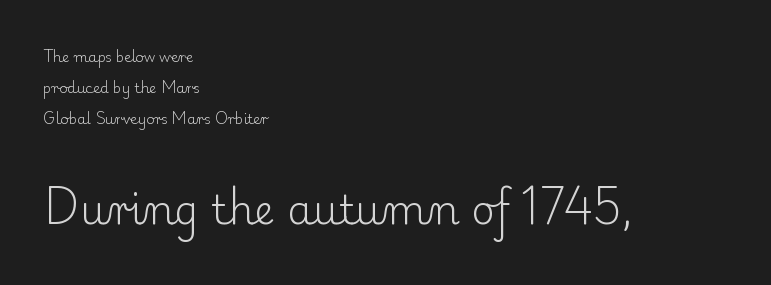
The image shows 40 px light type, upright; set left-aligned, loose line spacing (2.23x), normal letter spacing, not underlined; the second (bottom) block is 2.86x larger; low stroke contrast and a small x-height.
